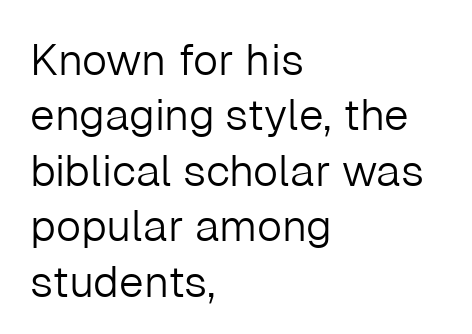
I'd call this a sans setting — the letters go barefoot. Students, note that the glyphs here touch the page at normal intervals. The specimen reads as upright at a glance. Is this a fixed-width face? No — the glyphs have proportional, varying widths. The ragged edge is on the right, which tells us the setting is flush left.
